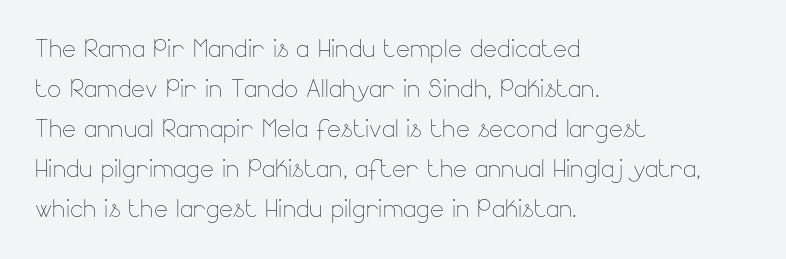
Q: Is the text bold? A: No.
Q: Is the text italic (slanted)? A: No, it is upright.
Q: Is the text underlined? A: No.
Q: How is the paragraph aligned? A: Left-aligned.
Q: Is the spacing between letters normal or unusually wide? A: Normal.
Q: Width (condensed, normal, or wide)? A: Normal.
Q: Stroke contrast? A: Low.
Q: x-height? A: Small.
Q: Monospaced? A: No.
